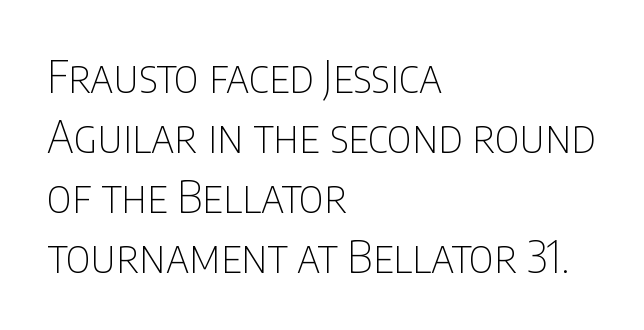
Q: Is the text bold? A: No.
Q: Is the text italic (slanted)? A: No, it is upright.
Q: Is the typeface a serif or a sans-serif typeface? A: Sans-serif.
Q: Is the text underlined? A: No.
Q: How is the paragraph aligned? A: Left-aligned.
Q: Is the spacing between letters normal or unusually wide? A: Normal.
Q: Is the spacing between lines tight, normal or loose? A: Normal.
Q: Width (condensed, normal, or wide)? A: Condensed.
Q: Stroke contrast? A: Low.
Q: x-height? A: Large.
Q: Monospaced? A: No.
